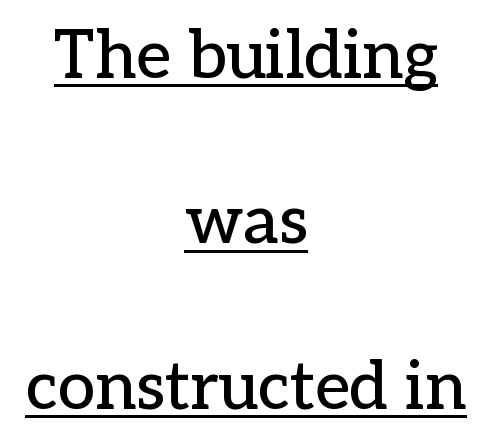
The image shows 67 px serif type, upright; set centered, loose line spacing (2.47x), normal letter spacing, underlined; low stroke contrast and a medium x-height.
